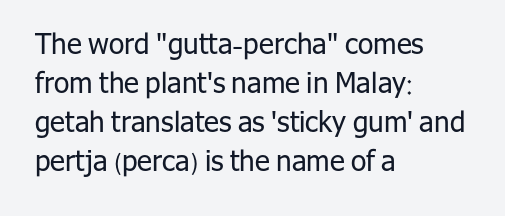
Q: Is the text bold? A: No.
Q: Is the text italic (slanted)? A: No, it is upright.
Q: Is the typeface a serif or a sans-serif typeface? A: Sans-serif.
Q: Is the text underlined? A: No.
Q: How is the paragraph aligned? A: Left-aligned.
Q: Is the spacing between letters normal or unusually wide? A: Normal.
Q: Is the spacing between lines tight, normal or loose? A: Normal.
Q: Width (condensed, normal, or wide)? A: Normal.
Q: Stroke contrast? A: Low.
Q: x-height? A: Medium.
Q: Monospaced? A: No.
